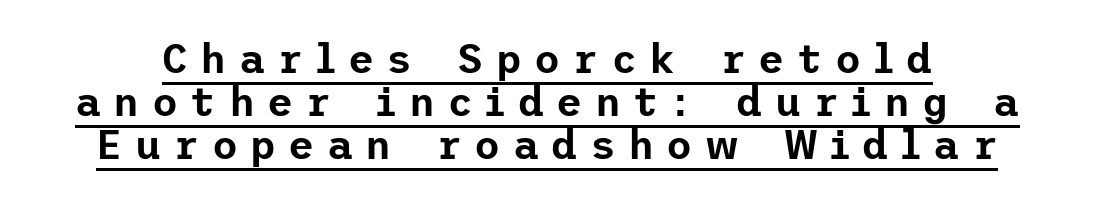
Q: Is the text italic (slanted)? A: No, it is upright.
Q: Is the typeface a serif or a sans-serif typeface? A: Sans-serif.
Q: Is the text underlined? A: Yes.
Q: Is the spacing between letters normal or unusually wide? A: Unusually wide.
Q: Is the spacing between lines tight, normal or loose? A: Tight.
Q: Width (condensed, normal, or wide)? A: Normal.
Q: Stroke contrast? A: Low.
Q: x-height? A: Medium.
